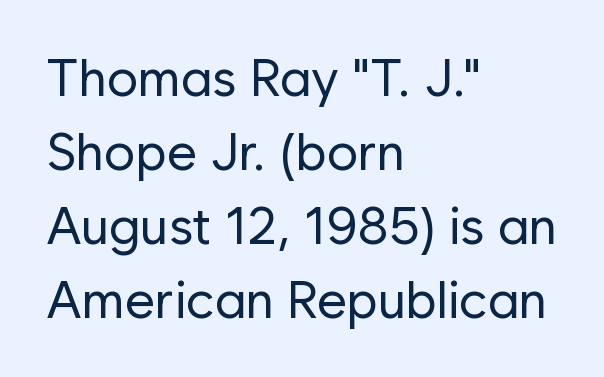
These lines are rendered in a variable-pitch font. In terms of leading, this rendering sits right in the middle. Beneath every word, the page is bare. In terms of posture, this sample is upright. Typographically, this falls in the sans-serif category.
